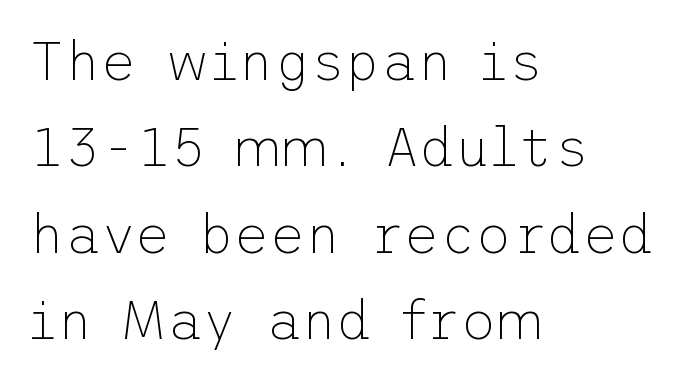
{"serif": "no", "italic": "no", "bold": "no", "weight": "thin", "width": "normal", "stroke_contrast": "low", "x_height": "medium", "underline": "no", "align": "left", "line_spacing": "normal", "line_spacing_ratio": 1.57, "letter_spacing": "normal", "letter_spacing_em": 0.0, "glyph_px": 55}
